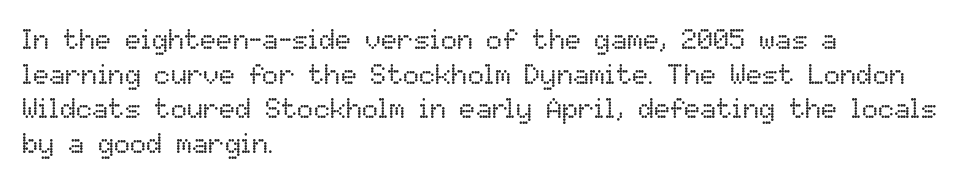
The block of text has a typical density, with ordinary space between rows. Which margin do the lines hug? The left one — the right edge is uneven. The space directly below the letters is spotless. This is the regular roman posture of the typeface. Does extra space separate the letters? No, they use regular spacing.
